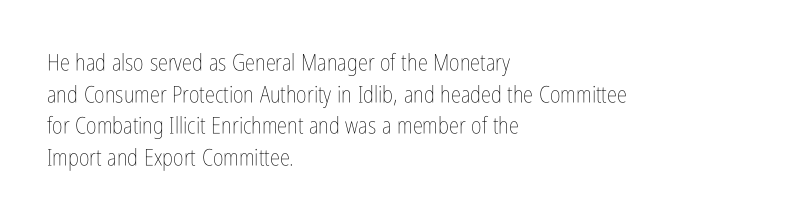
Q: Is the text bold? A: No.
Q: Is the text italic (slanted)? A: No, it is upright.
Q: Is the text underlined? A: No.
Q: How is the paragraph aligned? A: Left-aligned.
Q: Is the spacing between letters normal or unusually wide? A: Normal.
Q: Is the spacing between lines tight, normal or loose? A: Normal.
